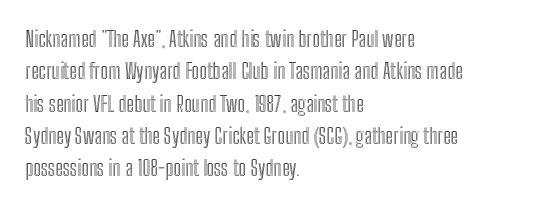
Bare-footed words on every line. The space between consecutive lines is moderate. Caption: standard tracking, unaltered. The lettering holds an erect, upright posture throughout. The text block is weighted toward the left margin, trailing off unevenly rightward.
